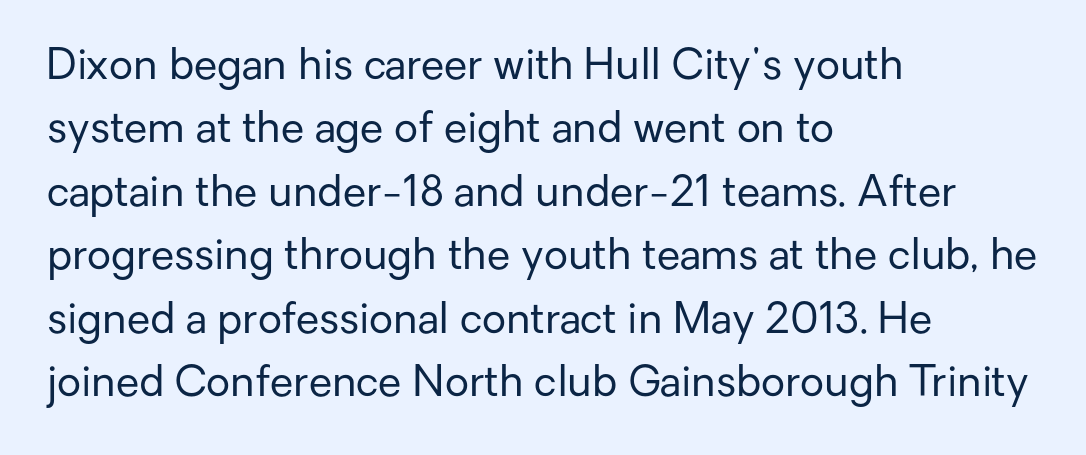
Do the characters align in a grid? No, the font is proportional. This reads as an unemphasized weight, regular at the heaviest. Reading down the block, your eye returns to a fixed left position each line. Characters remain perfectly vertical along every line.
